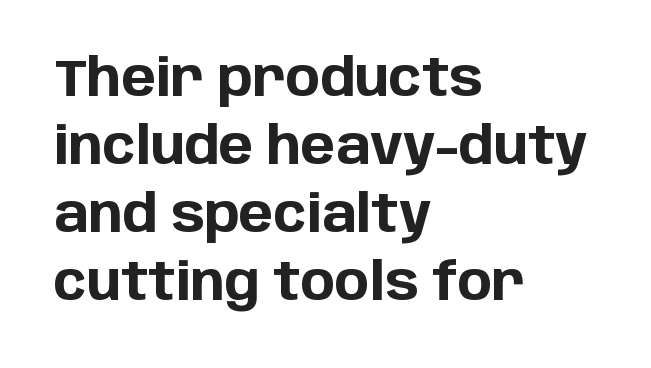
{"serif": "no", "italic": "no", "bold": "yes", "weight": "bold", "width": "normal", "stroke_contrast": "low", "x_height": "large", "monospaced": "no", "underline": "no", "align": "left", "line_spacing": "normal", "line_spacing_ratio": 1.31, "letter_spacing": "normal", "letter_spacing_em": 0.0, "glyph_px": 52}
